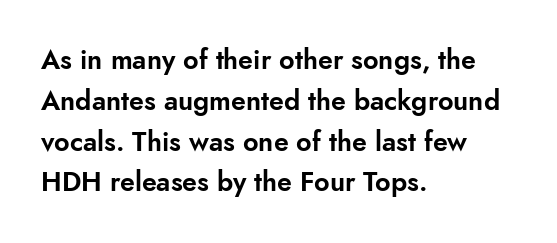
The image shows 27 px text type, upright; set left-aligned, normal line spacing (1.51x), normal letter spacing, not underlined.
